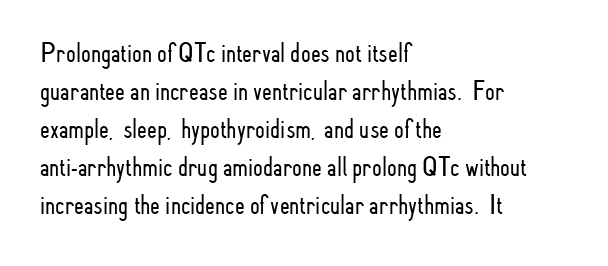
No letter is thick-stroked: the sample isn't bold. The face used here is proportionally spaced, like ordinary book or web type. The letters carry no serifs — their stems end cleanly without finishing strokes. The compositor pushed each line to the left boundary. No italicization has been applied; the sample stays upright. Short note: letters normally spaced.
